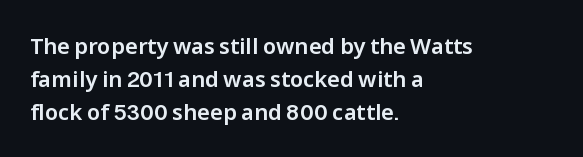
Q: Is the text italic (slanted)? A: No, it is upright.
Q: Is the text underlined? A: No.
Q: How is the paragraph aligned? A: Left-aligned.
Q: Is the spacing between letters normal or unusually wide? A: Normal.
Q: Is the spacing between lines tight, normal or loose? A: Normal.
